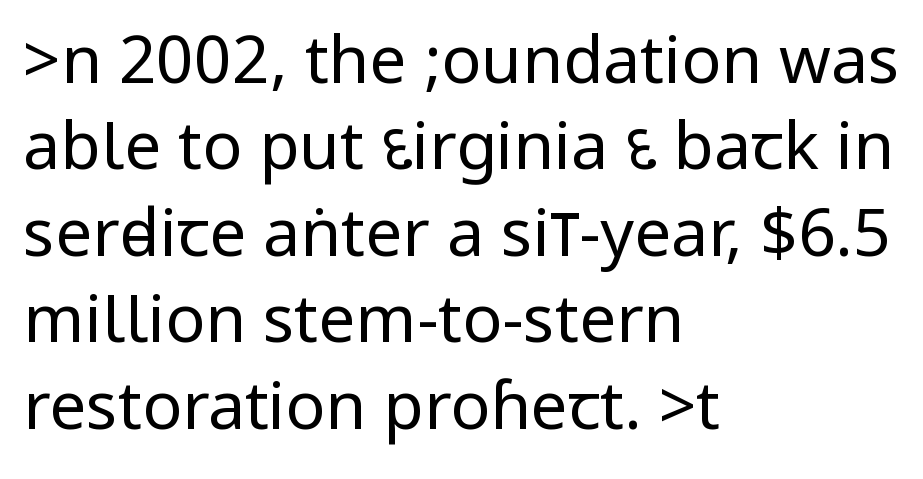
The image shows 66 px regular-weight, condensed sans-serif type, upright; set left-aligned, normal line spacing (1.31x), normal letter spacing, not underlined; low stroke contrast.
